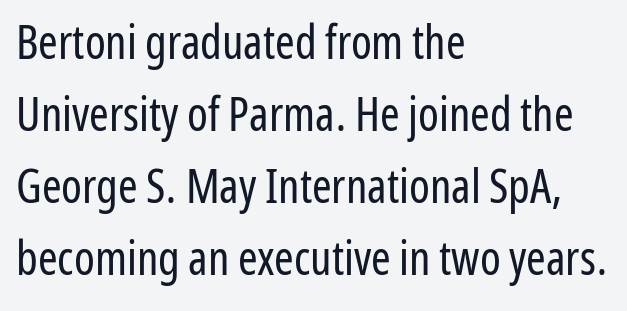
The image shows 47 px regular-weight, condensed sans-serif type, upright; set left-aligned, normal line spacing (1.53x), normal letter spacing, not underlined; low stroke contrast and a medium x-height.
